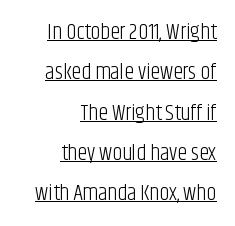
You could call the tracking neutral — neither tight nor loose. The characters are drawn with everyday or finer stroke widths. The lettering stays uniformly vertical, giving the passage a roman look. The compositor pushed each line to the right boundary. Looks like someone drew a line under every word here.
